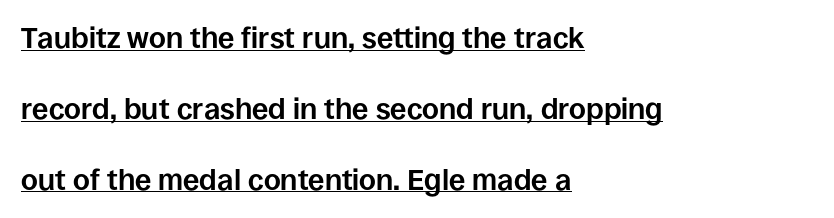
Q: Is the text bold? A: Yes.
Q: Is the text italic (slanted)? A: No, it is upright.
Q: Is the typeface a serif or a sans-serif typeface? A: Sans-serif.
Q: Is the text underlined? A: Yes.
Q: How is the paragraph aligned? A: Left-aligned.
Q: Is the spacing between letters normal or unusually wide? A: Normal.
Q: Is the spacing between lines tight, normal or loose? A: Loose.
Q: Width (condensed, normal, or wide)? A: Normal.
Q: Stroke contrast? A: Low.
Q: x-height? A: Large.
Q: Monospaced? A: No.
